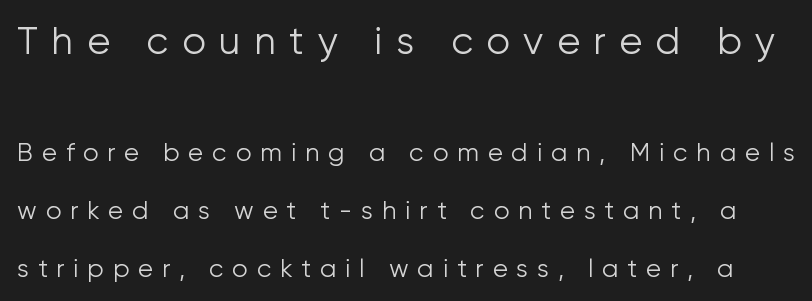
{"serif": "no", "italic": "no", "bold": "no", "weight": "light", "width": "normal", "stroke_contrast": "low", "x_height": "medium", "monospaced": "no", "underline": "no", "line_spacing": "loose", "line_spacing_ratio": 2.32, "letter_spacing": "wide", "letter_spacing_em": 0.35, "larger_block": "first", "size_ratio": 1.52, "glyph_px": 38}
